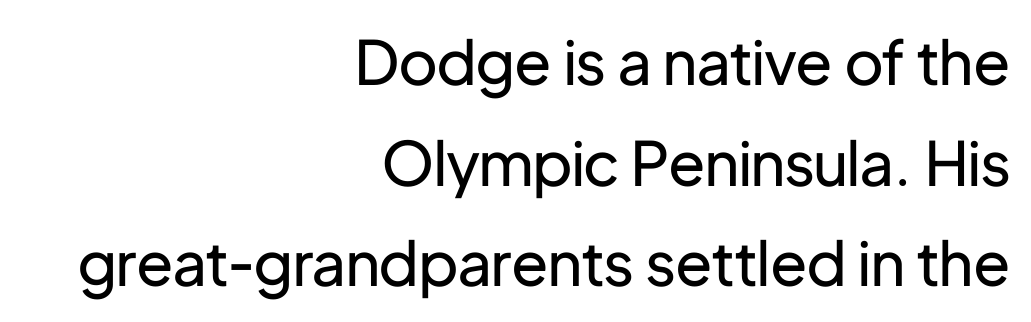
Q: Is the text bold? A: No.
Q: Is the text italic (slanted)? A: No, it is upright.
Q: Is the typeface a serif or a sans-serif typeface? A: Sans-serif.
Q: Is the text underlined? A: No.
Q: How is the paragraph aligned? A: Right-aligned.
Q: Is the spacing between letters normal or unusually wide? A: Normal.
Q: Is the spacing between lines tight, normal or loose? A: Normal.
Q: Width (condensed, normal, or wide)? A: Normal.
Q: Stroke contrast? A: Low.
Q: x-height? A: Medium.
Q: Monospaced? A: No.
